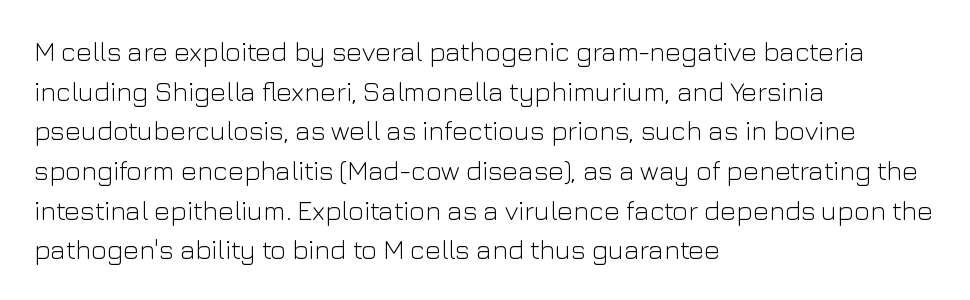
{"italic": "no", "bold": "no", "underline": "no", "align": "left", "line_spacing": "normal", "line_spacing_ratio": 1.47, "letter_spacing": "normal", "letter_spacing_em": 0.0, "glyph_px": 27}
